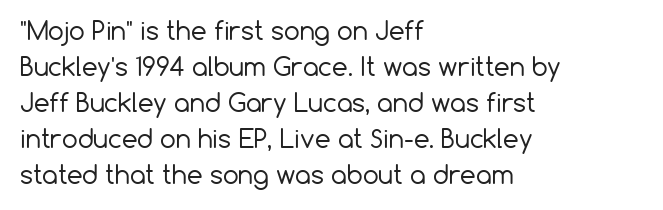
Q: Is the text bold? A: No.
Q: Is the text italic (slanted)? A: No, it is upright.
Q: Is the text underlined? A: No.
Q: How is the paragraph aligned? A: Left-aligned.
Q: Is the spacing between letters normal or unusually wide? A: Normal.
Q: Is the spacing between lines tight, normal or loose? A: Normal.
